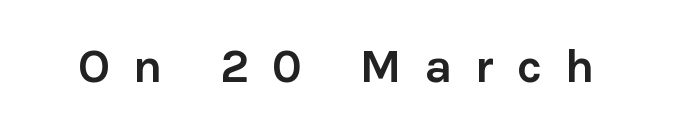
Here the designer chose a conventional face with non-uniform glyph widths. Do the letters lean? They stand straight. Nobody drew a line under any word here. Type style note: lacks serifs.
